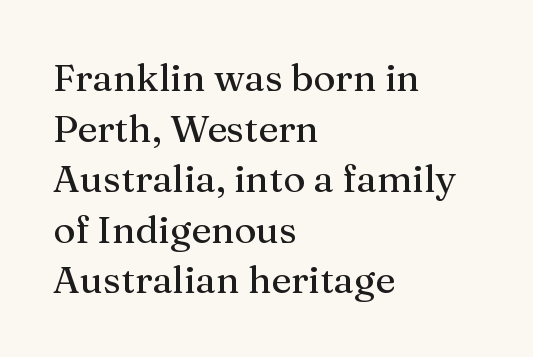
Every row of glyphs begins at an identical x-position on the left. Short note: letters normally spaced. Does the type have serifs? Yes, each stem ends in a small foot. In terms of leading, this rendering sits right in the middle. Posture: vertical. Check the space under the baseline: it is left empty.
